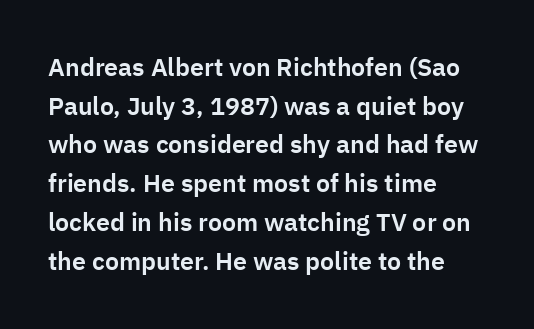
Q: Is the text italic (slanted)? A: No, it is upright.
Q: Is the text underlined? A: No.
Q: How is the paragraph aligned? A: Left-aligned.
Q: Is the spacing between letters normal or unusually wide? A: Normal.
Q: Is the spacing between lines tight, normal or loose? A: Normal.
